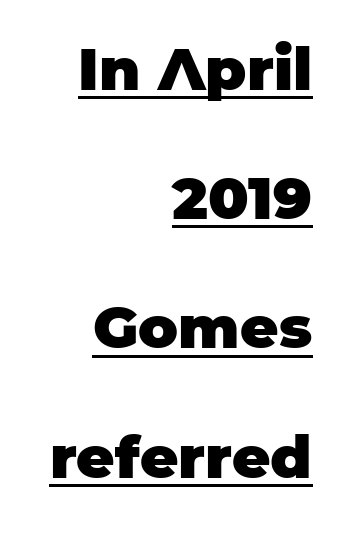
Students, observe: this is what heavily led, spacious text looks like. The lettering holds an erect, upright posture throughout. The strokes are fattened all the way to bold. Nobody touched the tracking dial on this one. Character widths vary here, with narrow letters taking less room than wide ones.
